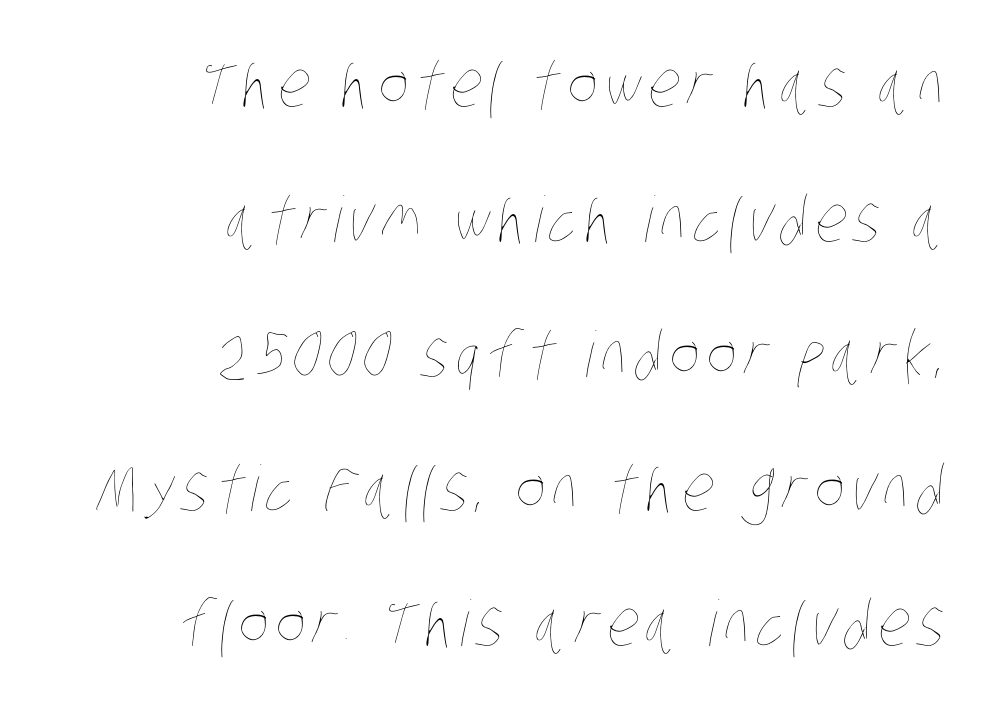
{"bold": "no", "weight": "thin", "width": "condensed", "stroke_contrast": "low", "x_height": "large", "monospaced": "no", "underline": "no", "align": "right", "line_spacing": "loose", "line_spacing_ratio": 2.14, "glyph_px": 63}
